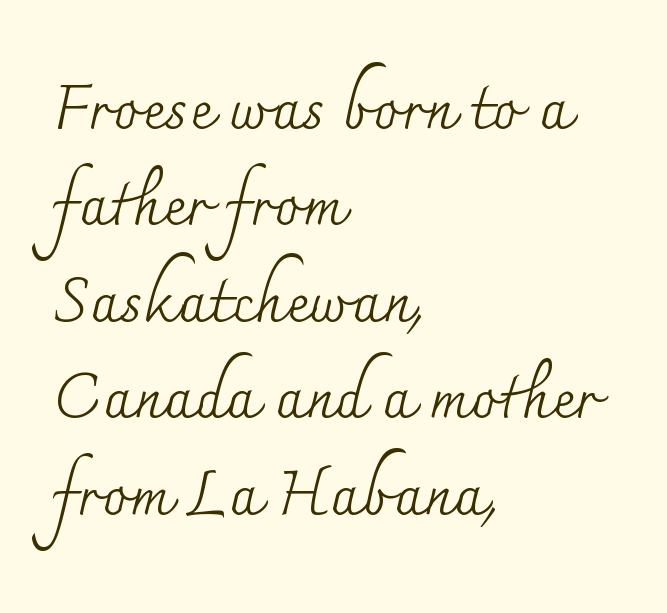
The image shows 63 px regular-weight serif type; set left-aligned, normal line spacing (1.53x), normal letter spacing, not underlined; medium stroke contrast and a small x-height.
